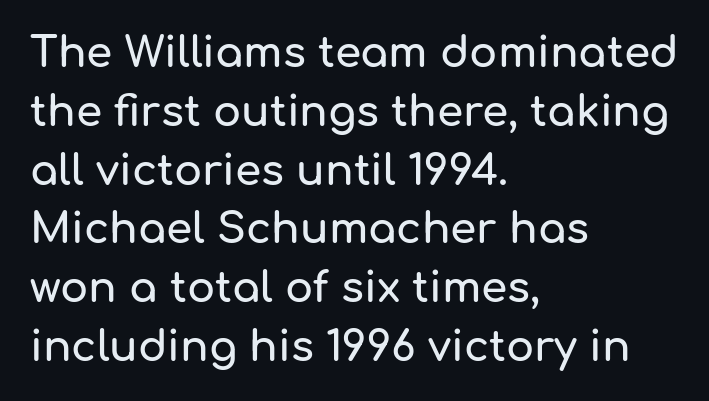
Q: Is the text italic (slanted)? A: No, it is upright.
Q: Is the typeface a serif or a sans-serif typeface? A: Sans-serif.
Q: Is the text underlined? A: No.
Q: How is the paragraph aligned? A: Left-aligned.
Q: Is the spacing between letters normal or unusually wide? A: Normal.
Q: Is the spacing between lines tight, normal or loose? A: Normal.
Q: Width (condensed, normal, or wide)? A: Normal.
Q: Stroke contrast? A: Low.
Q: x-height? A: Medium.
Q: Monospaced? A: No.
